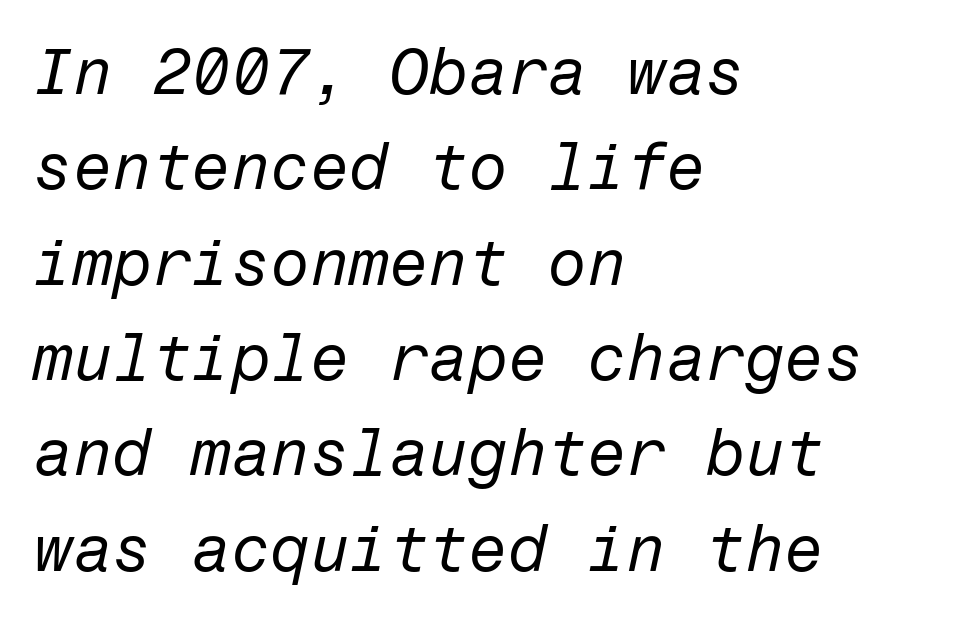
Q: Is the text bold? A: No.
Q: Is the text italic (slanted)? A: Yes, it leans right by about 12 degrees.
Q: Is the text underlined? A: No.
Q: How is the paragraph aligned? A: Left-aligned.
Q: Is the spacing between letters normal or unusually wide? A: Normal.
Q: Is the spacing between lines tight, normal or loose? A: Normal.
Q: Width (condensed, normal, or wide)? A: Normal.
Q: Stroke contrast? A: Low.
Q: x-height? A: Medium.
